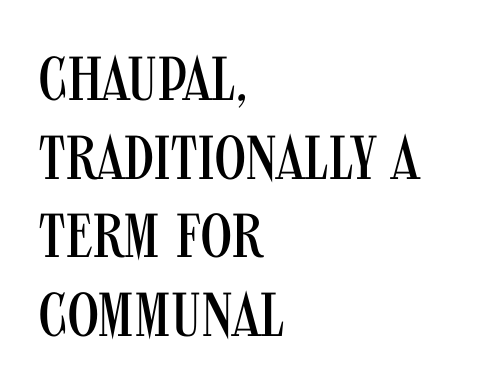
Vertically, the passage feels balanced, rows spaced as you'd expect. Nope, no serifs anywhere on these letters. Letters have the restrained weight of plain body copy at most. The passage shown is typed in a proportional face where columns would drift. Letter spacing: default. A clean baseline with only descenders dipping below it.
